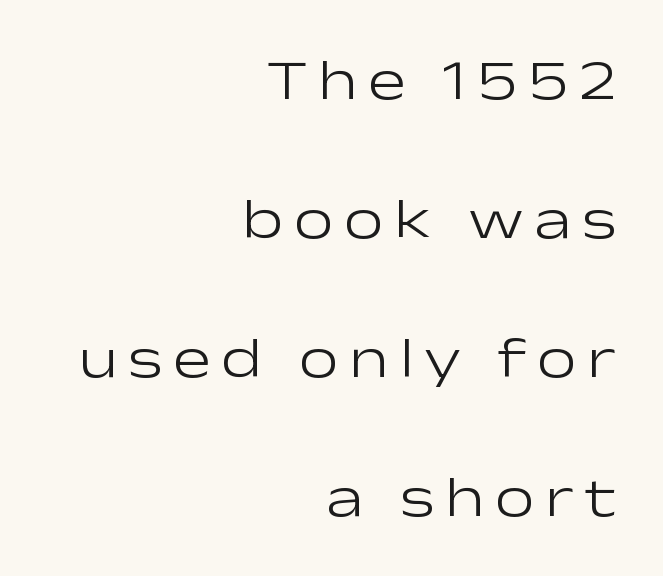
Q: Is the text bold? A: No.
Q: Is the text italic (slanted)? A: No, it is upright.
Q: Is the typeface a serif or a sans-serif typeface? A: Sans-serif.
Q: Is the text underlined? A: No.
Q: How is the paragraph aligned? A: Right-aligned.
Q: Is the spacing between lines tight, normal or loose? A: Loose.
Q: Width (condensed, normal, or wide)? A: Wide.
Q: Stroke contrast? A: Low.
Q: x-height? A: Medium.
Q: Monospaced? A: No.
